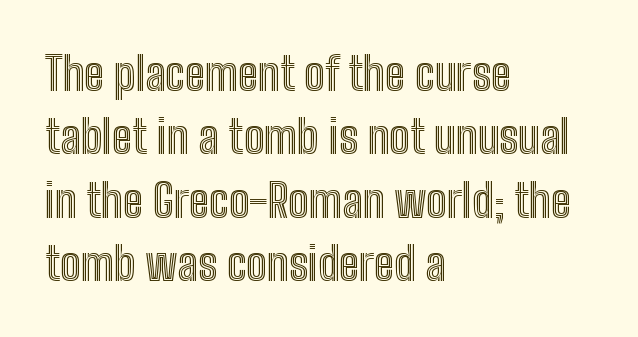
The rows are spaced the way most documents space them. Words float on clear page, feet unadorned. Proportional: the letters do not fall into vertical columns. The setting favours the left margin, as ordinary paragraphs usually do. The specimen reads as upright at a glance. Nobody touched the tracking dial on this one.
